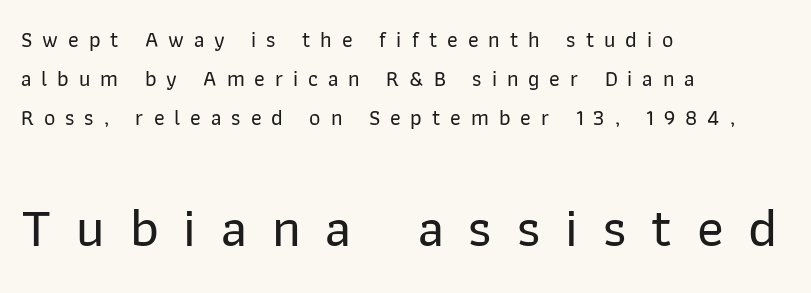
Q: Is the text italic (slanted)? A: No, it is upright.
Q: Is the typeface a serif or a sans-serif typeface? A: Sans-serif.
Q: Is the text underlined? A: No.
Q: How is the paragraph aligned? A: Left-aligned.
Q: Is the spacing between letters normal or unusually wide? A: Unusually wide.
Q: Which block of text is set in a larger size, the first (top) or the second (bottom)? A: The second (bottom) one.
Q: Width (condensed, normal, or wide)? A: Normal.
Q: Stroke contrast? A: Low.
Q: x-height? A: Medium.
Q: Monospaced? A: No.
